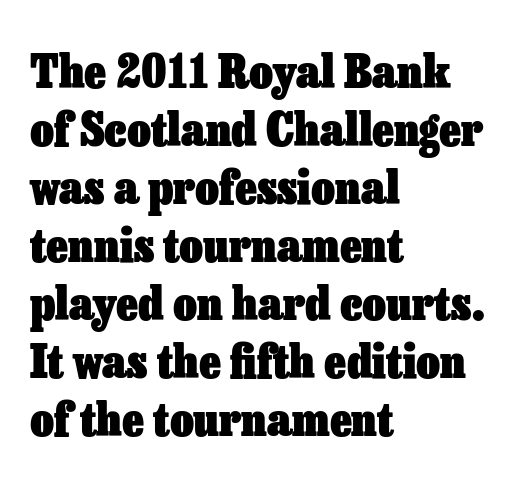
Q: Is the text bold? A: Yes.
Q: Is the text italic (slanted)? A: No, it is upright.
Q: Is the text underlined? A: No.
Q: How is the paragraph aligned? A: Left-aligned.
Q: Is the spacing between letters normal or unusually wide? A: Normal.
Q: Is the spacing between lines tight, normal or loose? A: Normal.
Q: Width (condensed, normal, or wide)? A: Normal.
Q: Stroke contrast? A: Low.
Q: x-height? A: Medium.
Q: Monospaced? A: No.
